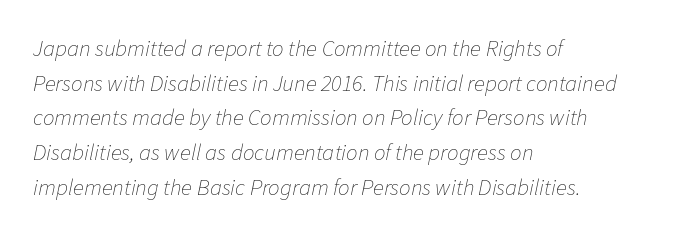
The image shows 23 px text type, italic (leaning right); set left-aligned, normal line spacing (1.51x), normal letter spacing, not underlined.
